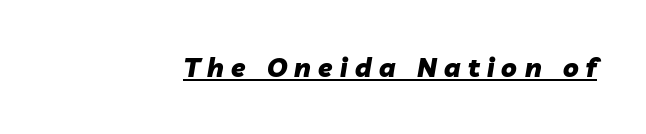
{"italic": "yes", "lean": "right", "slant_degrees": 10, "bold": "yes", "underline": "yes", "letter_spacing": "wide", "letter_spacing_em": 0.28, "glyph_px": 26}
